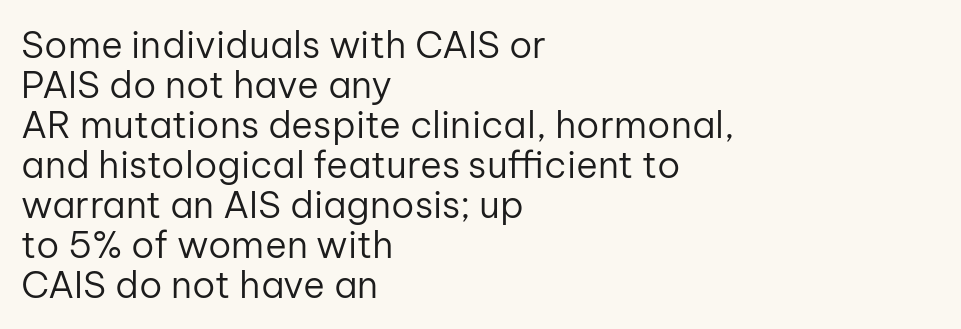
Q: Is the text bold? A: No.
Q: Is the text italic (slanted)? A: No, it is upright.
Q: Is the typeface a serif or a sans-serif typeface? A: Sans-serif.
Q: Is the text underlined? A: No.
Q: How is the paragraph aligned? A: Left-aligned.
Q: Is the spacing between letters normal or unusually wide? A: Normal.
Q: Is the spacing between lines tight, normal or loose? A: Tight.
Q: Width (condensed, normal, or wide)? A: Normal.
Q: Stroke contrast? A: Low.
Q: x-height? A: Medium.
Q: Monospaced? A: No.
